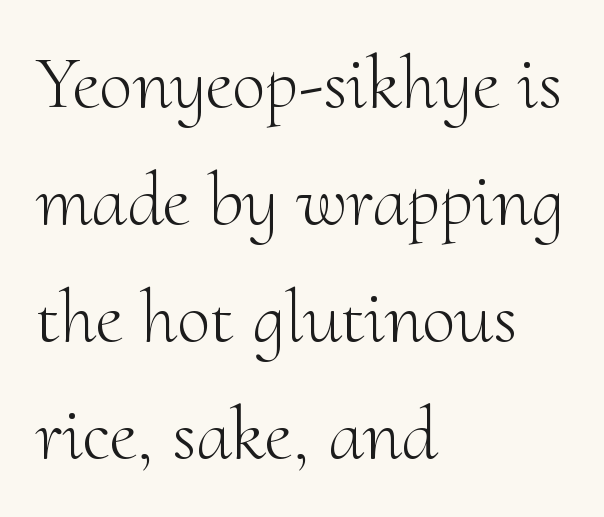
{"serif": "yes", "italic": "no", "bold": "no", "weight": "light", "width": "normal", "stroke_contrast": "medium", "x_height": "small", "monospaced": "no", "underline": "no", "align": "left", "line_spacing": "normal", "line_spacing_ratio": 1.54, "letter_spacing": "normal", "letter_spacing_em": 0.0, "glyph_px": 76}
